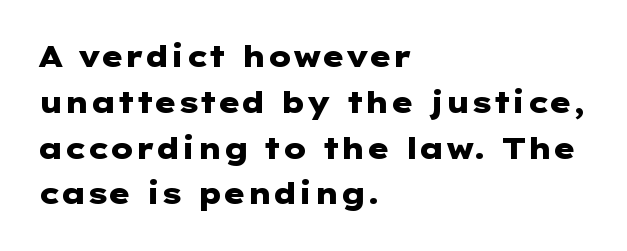
Each word holds together tightly as a unit, with standard inter-letter gaps. Every stem runs plumb, perpendicular to the baseline. Font category for this specimen: sans-serif. The rows are spaced the way most documents space them.
